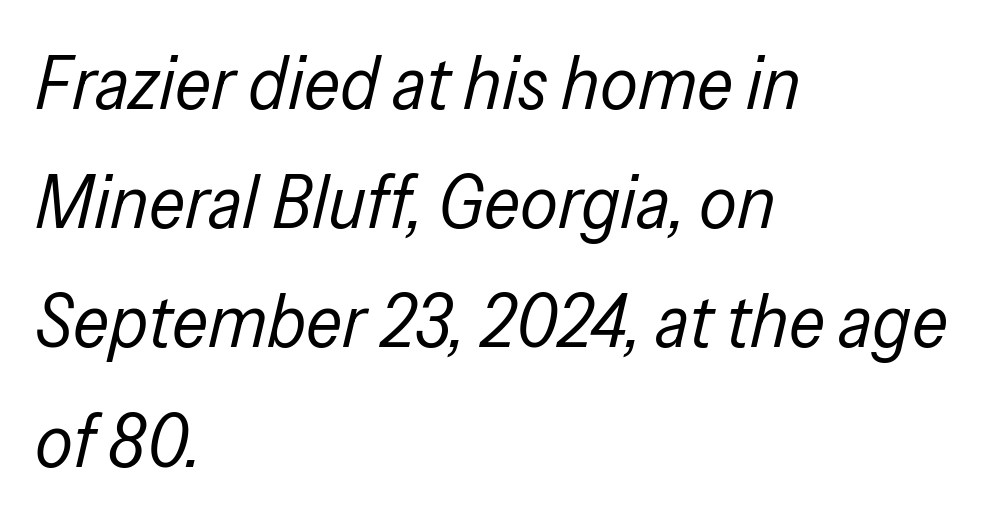
Q: Is the text bold? A: No.
Q: Is the text italic (slanted)? A: Yes, it leans right by about 13 degrees.
Q: Is the text underlined? A: No.
Q: How is the paragraph aligned? A: Left-aligned.
Q: Is the spacing between letters normal or unusually wide? A: Normal.
Q: Is the spacing between lines tight, normal or loose? A: Normal.
Q: Width (condensed, normal, or wide)? A: Condensed.
Q: Stroke contrast? A: Low.
Q: x-height? A: Medium.
Q: Monospaced? A: No.
